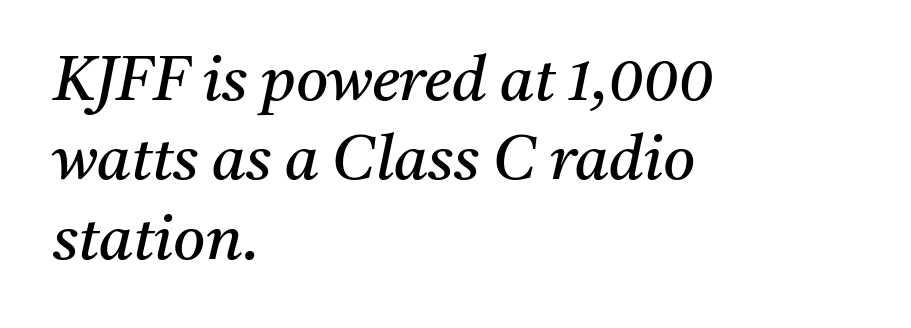
{"serif": "yes", "italic": "yes", "lean": "right", "slant_degrees": 11, "bold": "no", "weight": "regular", "width": "normal", "stroke_contrast": "medium", "x_height": "medium", "monospaced": "no", "underline": "no", "align": "left", "line_spacing": "normal", "line_spacing_ratio": 1.28, "letter_spacing": "normal", "letter_spacing_em": 0.0, "glyph_px": 62}
